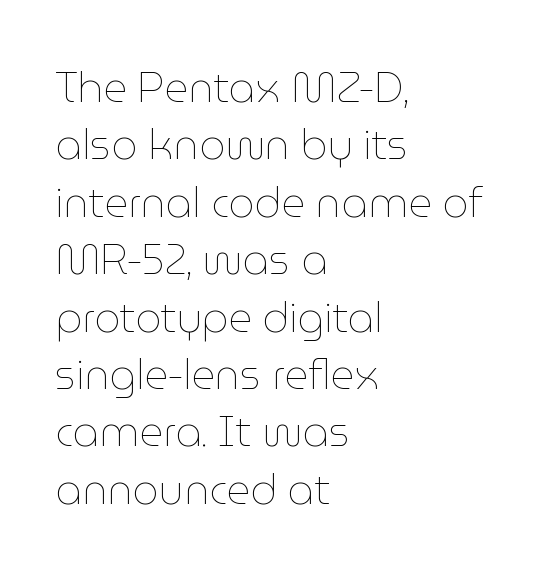
This is the regular roman posture of the typeface. Looks like regular typesetting: each glyph gets only the width it needs. Vertical spacing — default. Compared with a centered layout, this one pins lines to the left instead.
